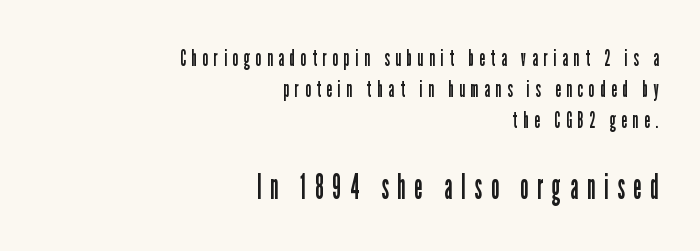
Think of a printed novel: that variable character pitch is what you see here. The space directly below the letters is spotless. Is the letter spacing exaggerated? Yes — the characters are pushed far apart. The letters look calm and open, with moderate or lighter stems.
